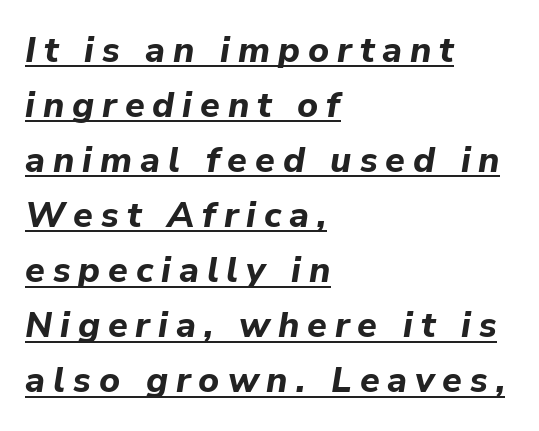
Character widths vary here, with narrow letters taking less room than wide ones. Emphasis-style slanted type is in use. Each glyph is drawn with heavy, bold strokes. The passage shown has open, widely tracked lettering throughout.
